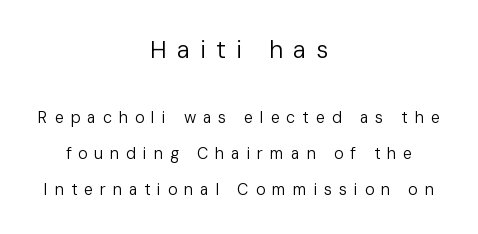
The image shows 24 px text type, upright; set centered, loose line spacing (2.24x), unusually wide letter spacing (+0.43 em), not underlined; the first (top) block is 1.5x larger.
